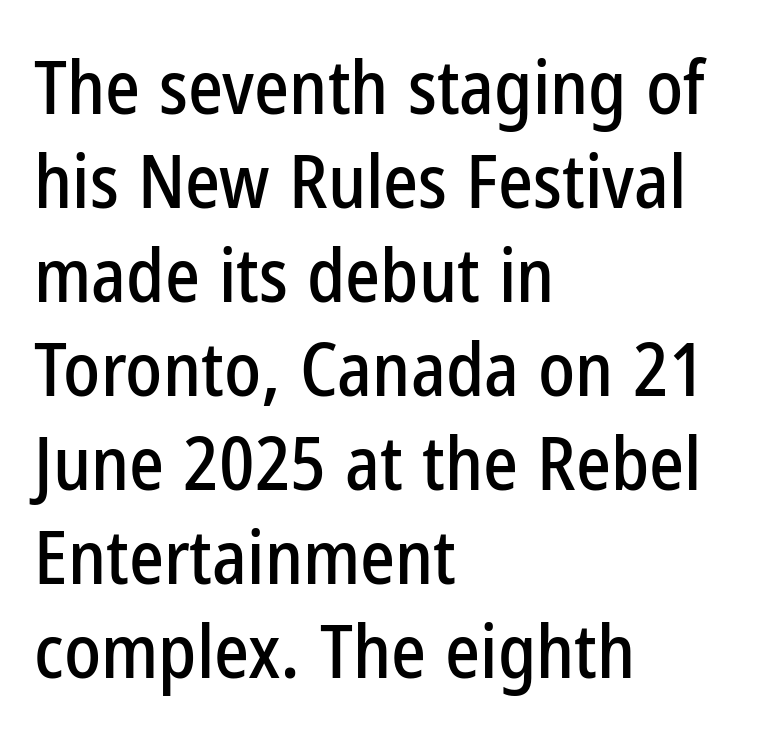
The image shows 74 px condensed sans-serif type, upright; set left-aligned, normal line spacing (1.27x), normal letter spacing, not underlined; low stroke contrast and a medium x-height.
